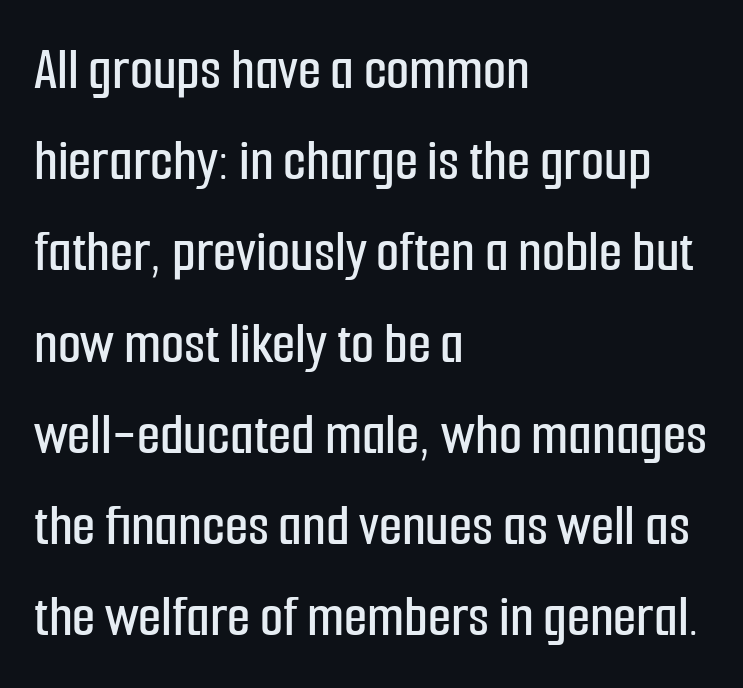
The image shows 60 px condensed sans-serif type, upright; set left-aligned, normal line spacing (1.52x), normal letter spacing, not underlined; low stroke contrast and a medium x-height.
